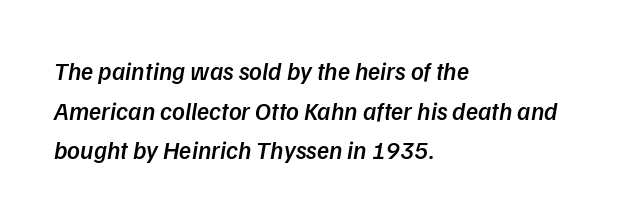
Characters follow at the spacing the type designer built in. Notice how the passage keeps a crisp vertical edge on the left only. The space between consecutive lines is moderate. The zone under the glyphs is completely vacant.
